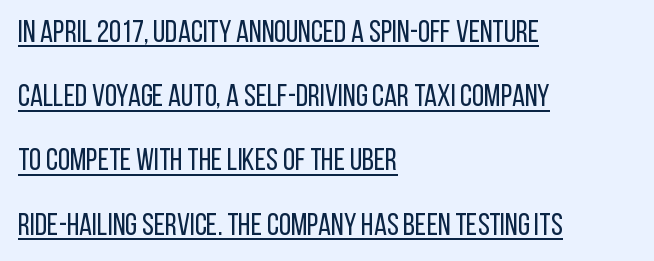
Q: Is the text bold? A: No.
Q: Is the text italic (slanted)? A: No, it is upright.
Q: Is the typeface a serif or a sans-serif typeface? A: Sans-serif.
Q: Is the text underlined? A: Yes.
Q: How is the paragraph aligned? A: Left-aligned.
Q: Is the spacing between letters normal or unusually wide? A: Normal.
Q: Is the spacing between lines tight, normal or loose? A: Loose.
Q: Width (condensed, normal, or wide)? A: Condensed.
Q: Stroke contrast? A: Low.
Q: x-height? A: Large.
Q: Monospaced? A: No.
